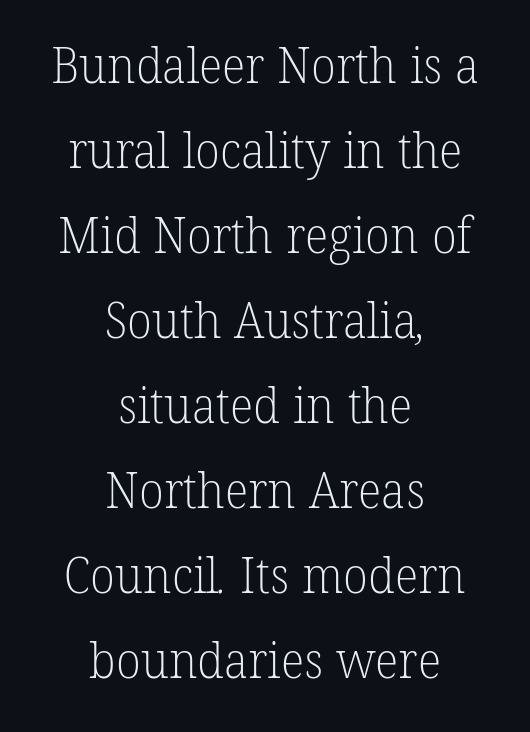
The baseline area is clear. Character widths vary here, with narrow letters taking less room than wide ones. Check where the strokes stop: tiny serifs finish them off. No extra tracking has been applied to these lines. Weight: in the light-to-regular range.
